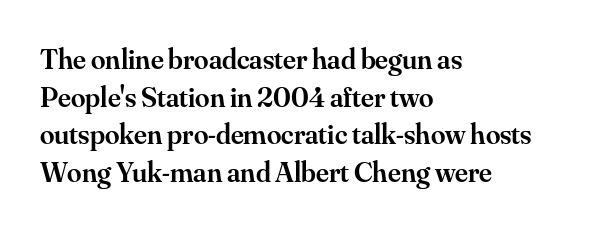
Proportional: the letters do not fall into vertical columns. The rendering anchors every line to the left-hand side. Each row of text sits above clean, open space. Rendered with straight, roman letterforms. You can tell from the footed stems that serif type was used. Leading: standard.
